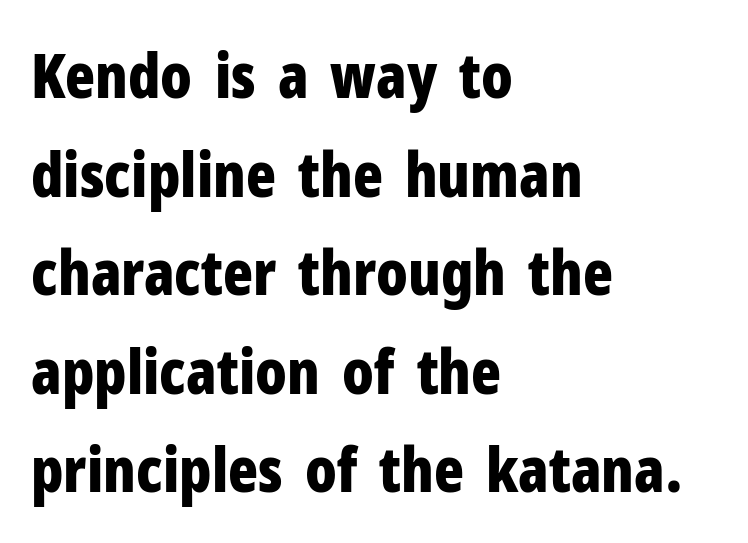
{"serif": "no", "italic": "no", "bold": "yes", "weight": "bold", "width": "condensed", "stroke_contrast": "low", "x_height": "medium", "monospaced": "no", "underline": "no", "align": "left", "line_spacing": "normal", "line_spacing_ratio": 1.59, "letter_spacing": "normal", "letter_spacing_em": 0.0, "glyph_px": 62}
